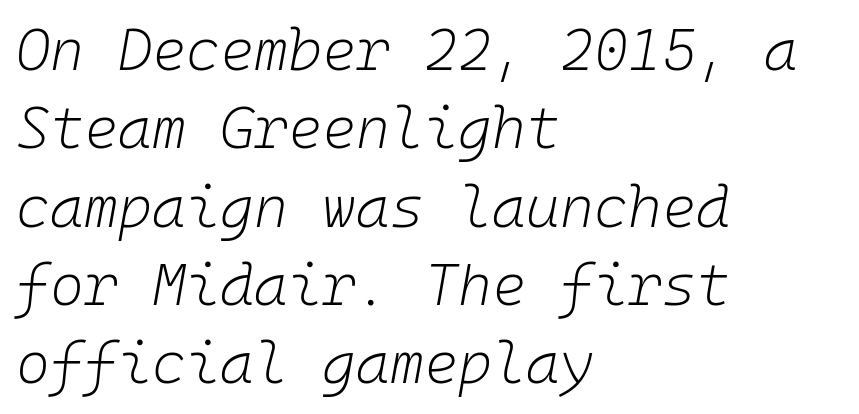
Ink coverage per letter is moderate at most. A typesetter would call this leading conventional body-copy spacing. These lines are set flush left with a ragged right edge. Unmarked baselines from the first word to the last. Tracking value appears to be zero — textbook default spacing.
